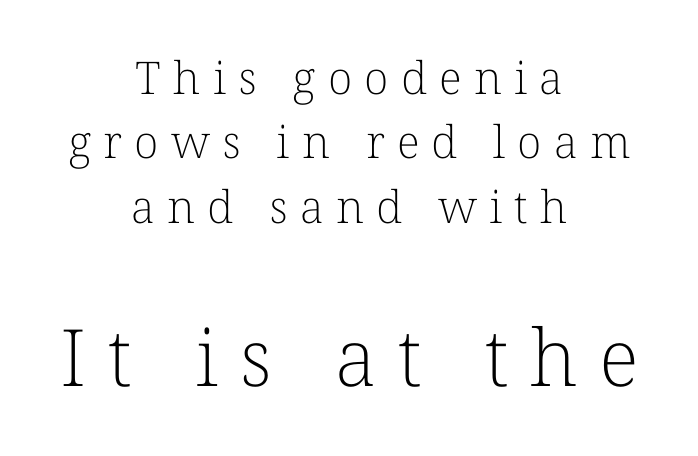
The image shows 79 px light serif type, upright; set centered, normal line spacing (1.43x), unusually wide letter spacing (+0.27 em), not underlined; the second (bottom) block is 1.76x larger; low stroke contrast and a medium x-height.
